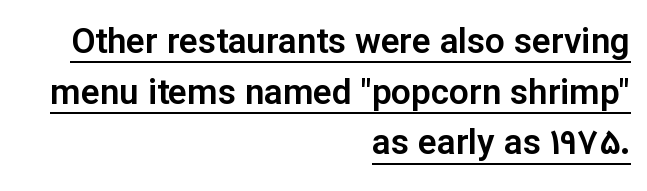
Tracking here is standard; glyphs follow each other at the usual distance. Successive baselines arrive at the customary interval. Underline: present. Caption: multi-line text, flush right, ragged left.
